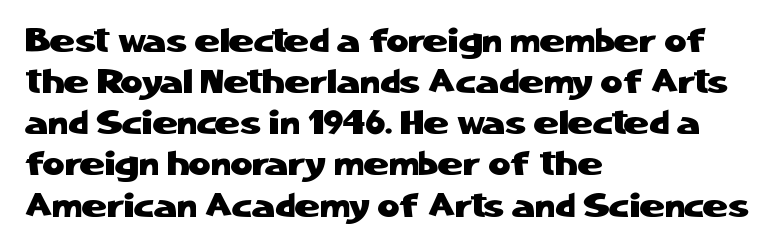
{"serif": "no", "italic": "no", "width": "normal", "stroke_contrast": "low", "x_height": "medium", "monospaced": "no", "underline": "no", "align": "left", "line_spacing_ratio": 1.21, "letter_spacing": "normal", "letter_spacing_em": 0.0, "glyph_px": 34}
